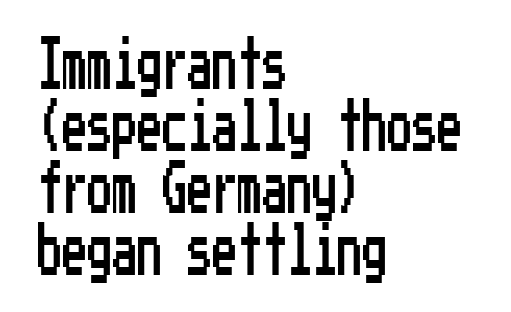
The image shows 50 px condensed sans-serif type, upright; set left-aligned, line spacing 1.24x, normal letter spacing, not underlined; low stroke contrast and a medium x-height.
